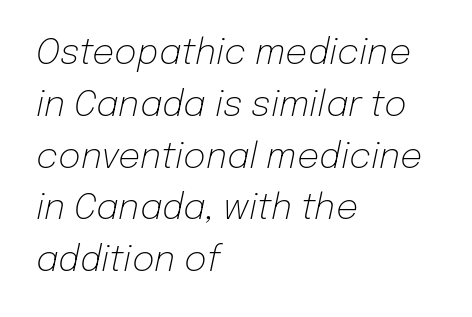
{"italic": "yes", "lean": "right", "slant_degrees": 12, "bold": "no", "weight": "light", "width": "normal", "stroke_contrast": "low", "x_height": "medium", "monospaced": "no", "underline": "no", "align": "left", "line_spacing": "normal", "line_spacing_ratio": 1.48, "letter_spacing": "normal", "letter_spacing_em": 0.0, "glyph_px": 35}
